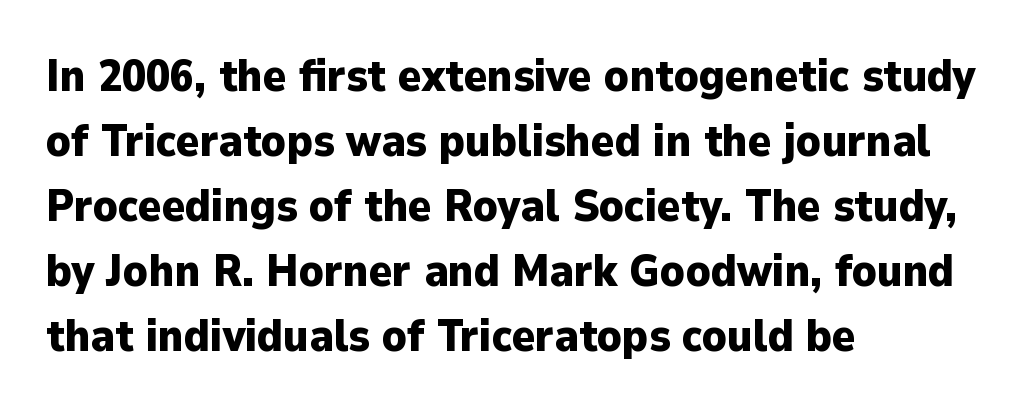
Posture: upright roman. Is the letter spacing exaggerated? No — it looks like the ordinary default. Do the characters align in a grid? No, the font is proportional. Descenders hang freely into open space.
